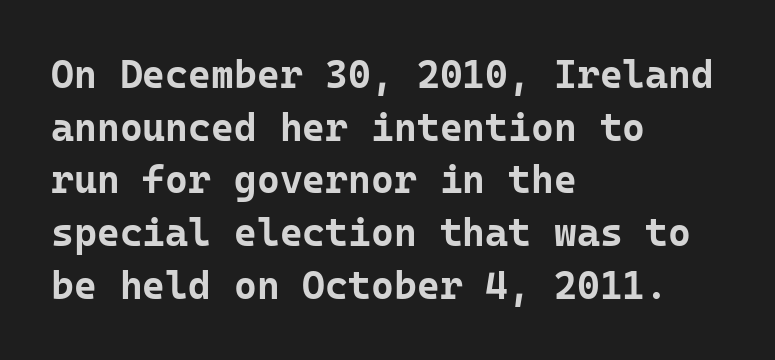
Spacing verdict: monospaced, one width for all characters. The letterforms sit shoulder to shoulder at normal distance. Horizontal bands of white between lines are of average thickness. Unmarked baselines from the first word to the last. Typeset ragged right — the left edge is the straight one.
